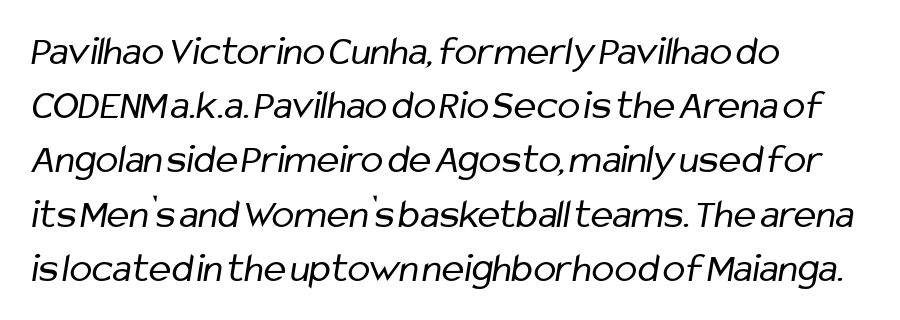
Q: Is the text bold? A: No.
Q: Is the typeface a serif or a sans-serif typeface? A: Sans-serif.
Q: Is the text underlined? A: No.
Q: How is the paragraph aligned? A: Left-aligned.
Q: Is the spacing between letters normal or unusually wide? A: Normal.
Q: Is the spacing between lines tight, normal or loose? A: Normal.
Q: Width (condensed, normal, or wide)? A: Condensed.
Q: Stroke contrast? A: Low.
Q: x-height? A: Medium.
Q: Monospaced? A: No.
